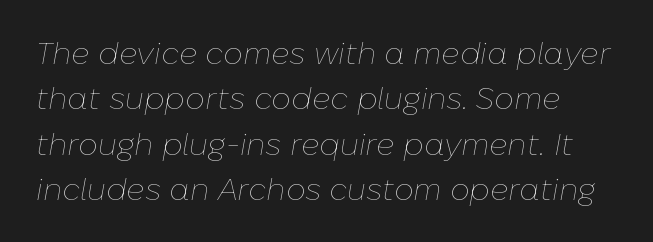
Interline gaps are of average width in this sample. Stem width sits at or under what a default text font uses. The space beneath each line is pristine and unruled. The rendering keeps characters at their native spacing. The rendering applies a slant to the glyphs. This sample has the flowing, uneven cadence of proportional lettering.
